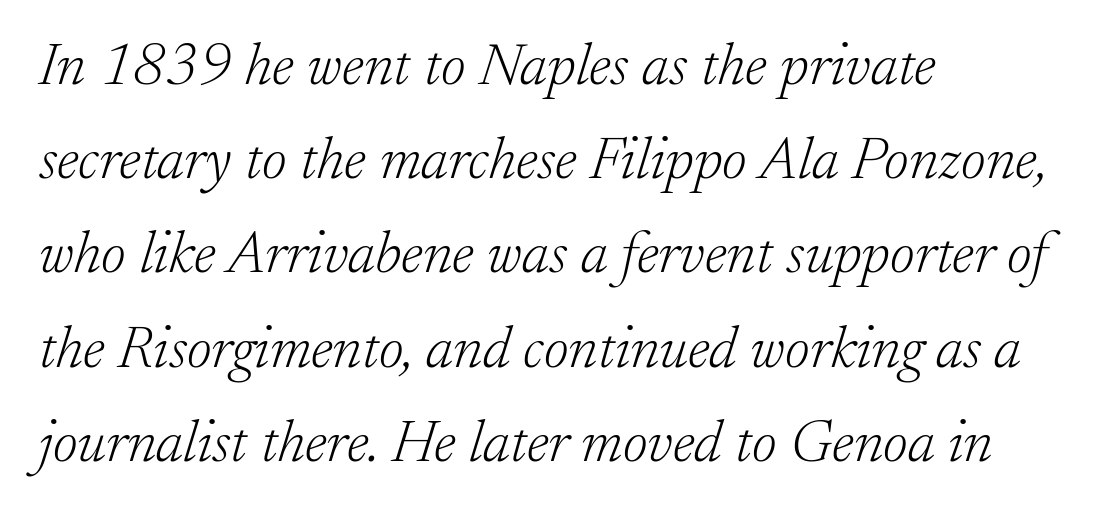
Glance below the letters and you will spot only blank space. In terms of letterspacing, this is plain default setting. The font's italic variant was chosen for this text. The glyphs in this specimen are seriffed. Think standard paragraph weight, or any step lighter than that.
